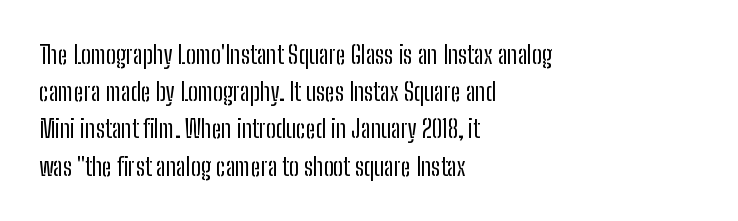
{"italic": "no", "bold": "no", "underline": "no", "align": "left", "line_spacing": "normal", "line_spacing_ratio": 1.49, "letter_spacing": "normal", "letter_spacing_em": 0.0, "glyph_px": 25}
